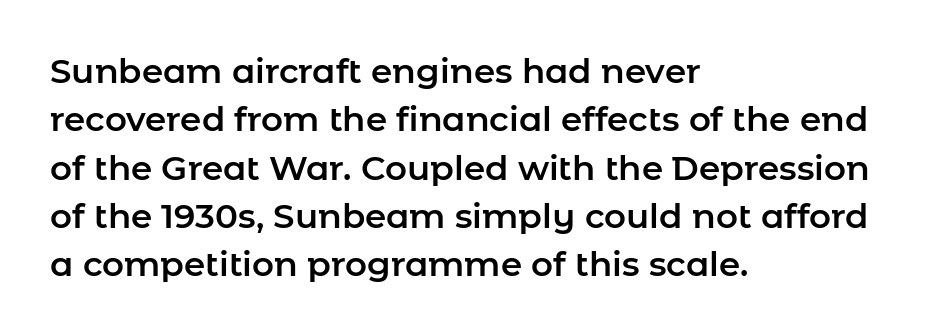
{"serif": "no", "italic": "no", "width": "normal", "stroke_contrast": "low", "x_height": "medium", "monospaced": "no", "underline": "no", "align": "left", "line_spacing": "normal", "line_spacing_ratio": 1.42, "letter_spacing": "normal", "letter_spacing_em": 0.0, "glyph_px": 34}
